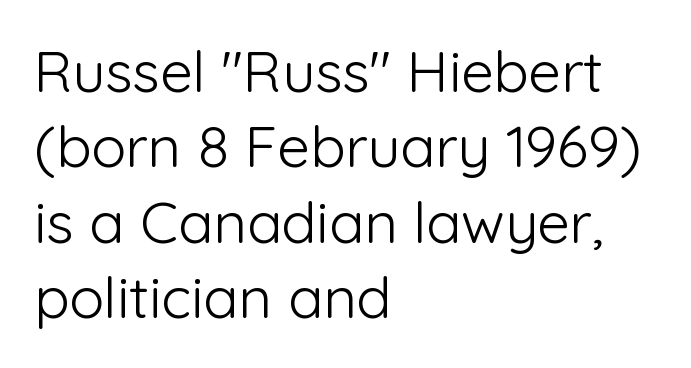
Just letters on the line, the space beneath them empty. The lines are quadded left. The typesetting does not lean heavy: it is not bold. It's the straight-up-and-down kind of type.
